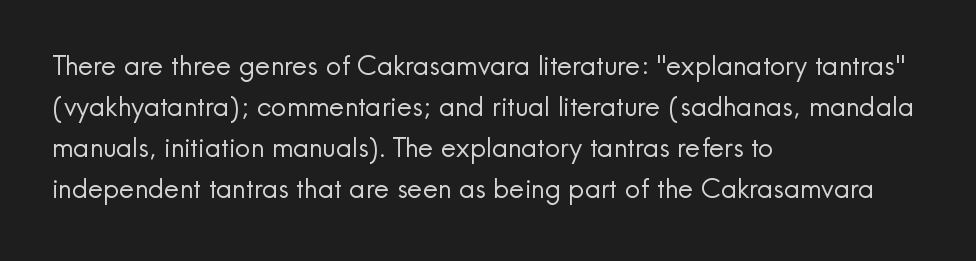
The image shows 27 px text type, upright; set left-aligned, normal line spacing (1.52x), normal letter spacing, not underlined.
